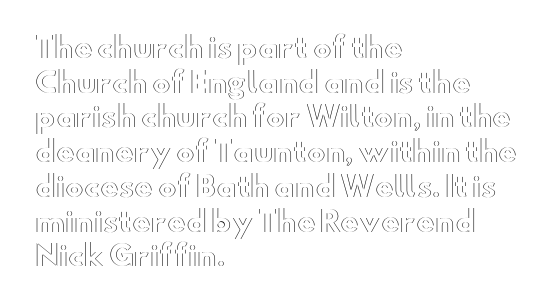
Ordinary non-slanted type is in use. Nobody drew a line under any word here. These lines stack with their left ends in a neat column. How are the letters spaced? Ordinarily, with no added tracking. Spacing verdict: proportional, widths tailored to each character.
